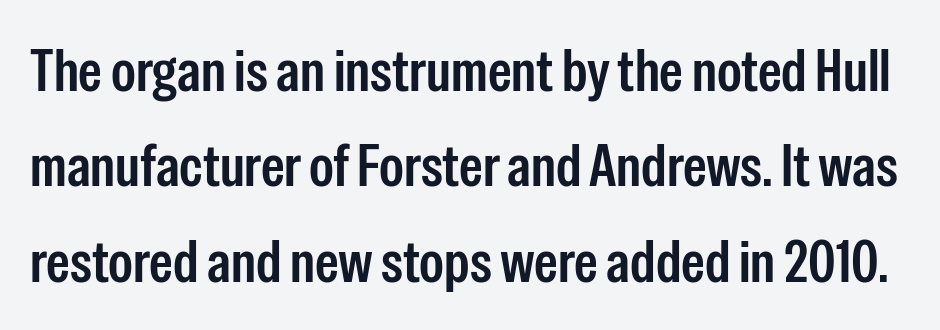
Q: Is the text italic (slanted)? A: No, it is upright.
Q: Is the typeface a serif or a sans-serif typeface? A: Sans-serif.
Q: Is the text underlined? A: No.
Q: Is the spacing between letters normal or unusually wide? A: Normal.
Q: Is the spacing between lines tight, normal or loose? A: Normal.
Q: Width (condensed, normal, or wide)? A: Condensed.
Q: Stroke contrast? A: Low.
Q: x-height? A: Medium.
Q: Monospaced? A: No.
